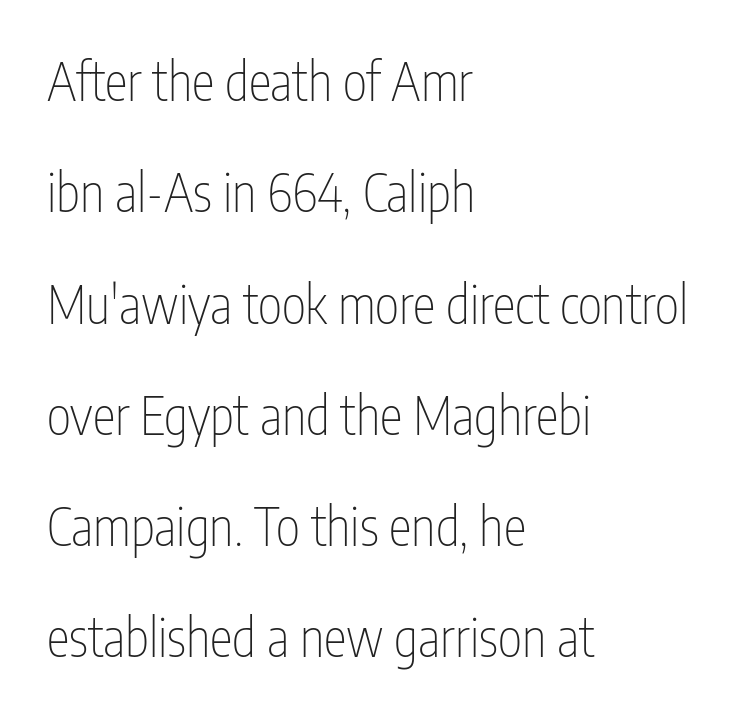
Q: Is the text bold? A: No.
Q: Is the text italic (slanted)? A: No, it is upright.
Q: Is the typeface a serif or a sans-serif typeface? A: Sans-serif.
Q: Is the text underlined? A: No.
Q: How is the paragraph aligned? A: Left-aligned.
Q: Is the spacing between letters normal or unusually wide? A: Normal.
Q: Is the spacing between lines tight, normal or loose? A: Loose.
Q: Width (condensed, normal, or wide)? A: Condensed.
Q: Stroke contrast? A: Low.
Q: x-height? A: Medium.
Q: Monospaced? A: No.
